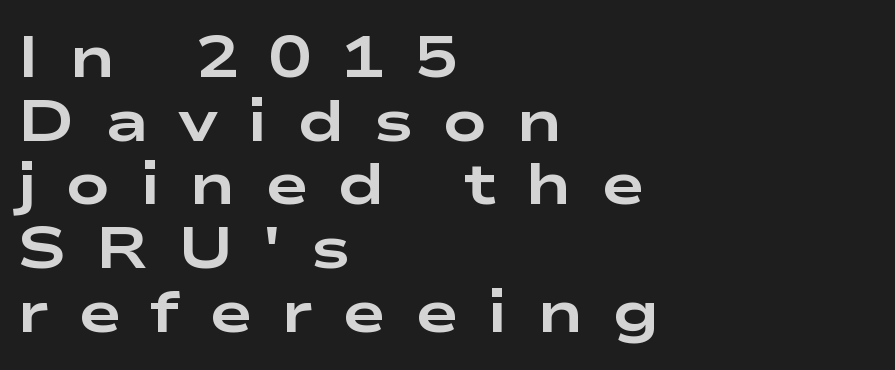
Q: Is the text bold? A: Yes.
Q: Is the text italic (slanted)? A: No, it is upright.
Q: Is the typeface a serif or a sans-serif typeface? A: Sans-serif.
Q: Is the text underlined? A: No.
Q: How is the paragraph aligned? A: Left-aligned.
Q: Is the spacing between letters normal or unusually wide? A: Unusually wide.
Q: Is the spacing between lines tight, normal or loose? A: Tight.
Q: Width (condensed, normal, or wide)? A: Wide.
Q: Stroke contrast? A: Low.
Q: x-height? A: Medium.
Q: Monospaced? A: No.
